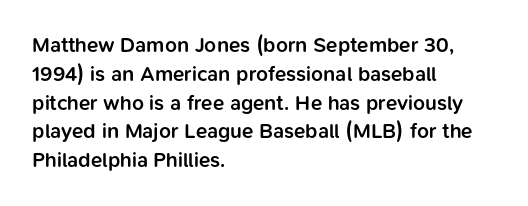
The image shows 21 px text type, upright; set left-aligned, normal line spacing (1.37x), normal letter spacing, not underlined.
